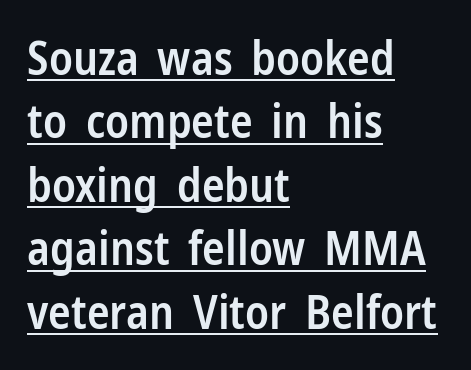
{"serif": "no", "italic": "no", "bold": "semi", "weight": "semibold", "width": "condensed", "stroke_contrast": "low", "x_height": "medium", "monospaced": "no", "underline": "yes", "align": "left", "line_spacing": "normal", "line_spacing_ratio": 1.35, "letter_spacing": "normal", "letter_spacing_em": 0.0, "glyph_px": 47}
